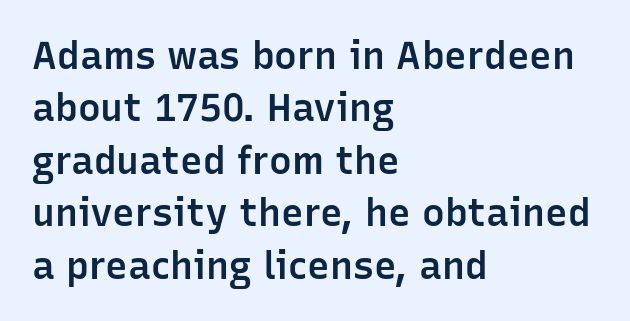
Alignment: flush left. Regarding leading, the lines here are spaced in the standard way. Spacing verdict: proportional, widths tailored to each character. Has an underline been added? It has not. A sans-serif font was chosen for this passage. Posture: straight, roman, zero tilt.
